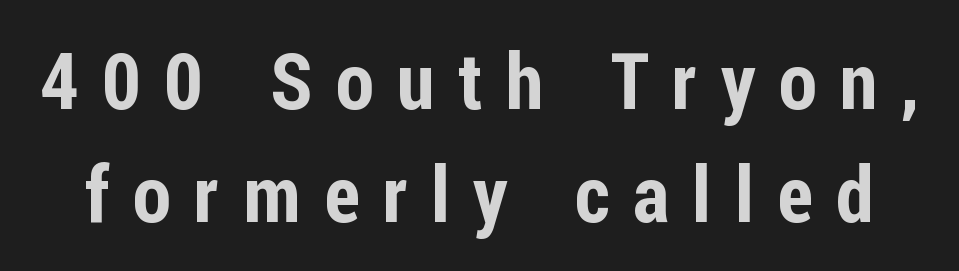
The rendering inserts visible extra space after every character. Notice how the stems are strictly vertical — no italics here. A typesetter would call this leading conventional body-copy spacing. The characters display no serif detailing; their extremities are plain. Note the varied advance widths — an 'i' is clearly narrower than an 'm'.
